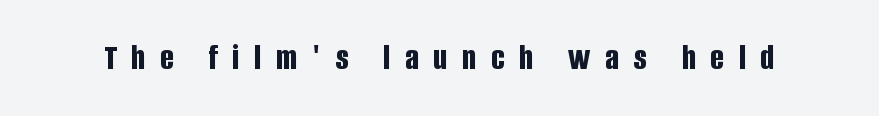
The space directly below the letters is spotless. Each letter keeps its own natural width here, so spacing adapts to shape. The rendering uses a bold face; every stroke is thick and dark. These lines have a slow, spaced-out rhythm from letter to letter. In terms of posture, this sample is upright. Note: no serifs on the glyphs.
